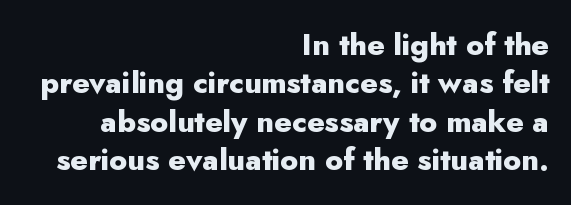
The image shows 30 px heavy sans-serif type, upright; set right-aligned, normal line spacing (1.28x), normal letter spacing, not underlined; low stroke contrast and a small x-height.
